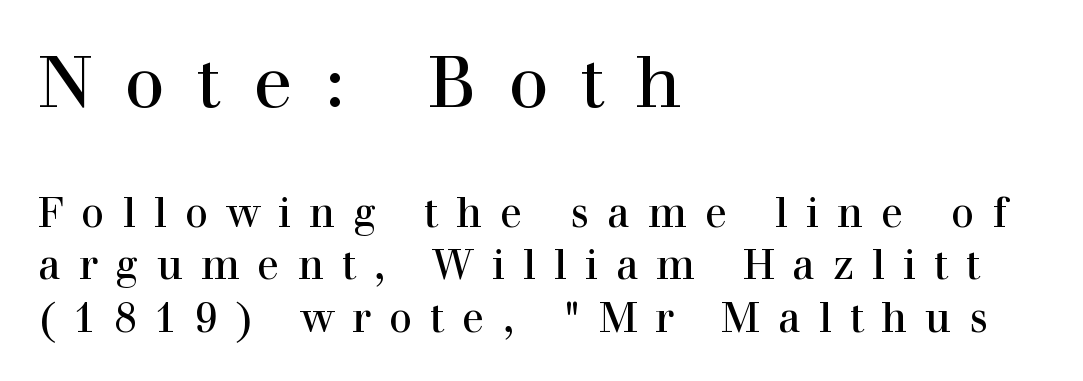
Q: Is the text bold? A: No.
Q: Is the text italic (slanted)? A: No, it is upright.
Q: Is the typeface a serif or a sans-serif typeface? A: Serif.
Q: Is the text underlined? A: No.
Q: How is the paragraph aligned? A: Left-aligned.
Q: Is the spacing between letters normal or unusually wide? A: Unusually wide.
Q: Is the spacing between lines tight, normal or loose? A: Normal.
Q: Which block of text is set in a larger size, the first (top) or the second (bottom)? A: The first (top) one.
Q: Width (condensed, normal, or wide)? A: Normal.
Q: Stroke contrast? A: High.
Q: x-height? A: Medium.
Q: Monospaced? A: No.
